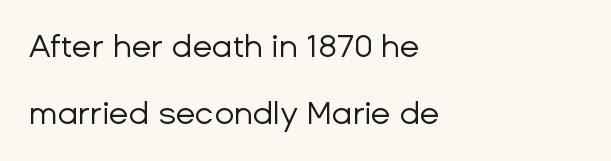
The image shows 32 px regular-weight sans-serif type, upright; set left-aligned, loose line spacing (2.1x), normal letter spacing, not underlined; low stroke contrast and a medium x-height.
